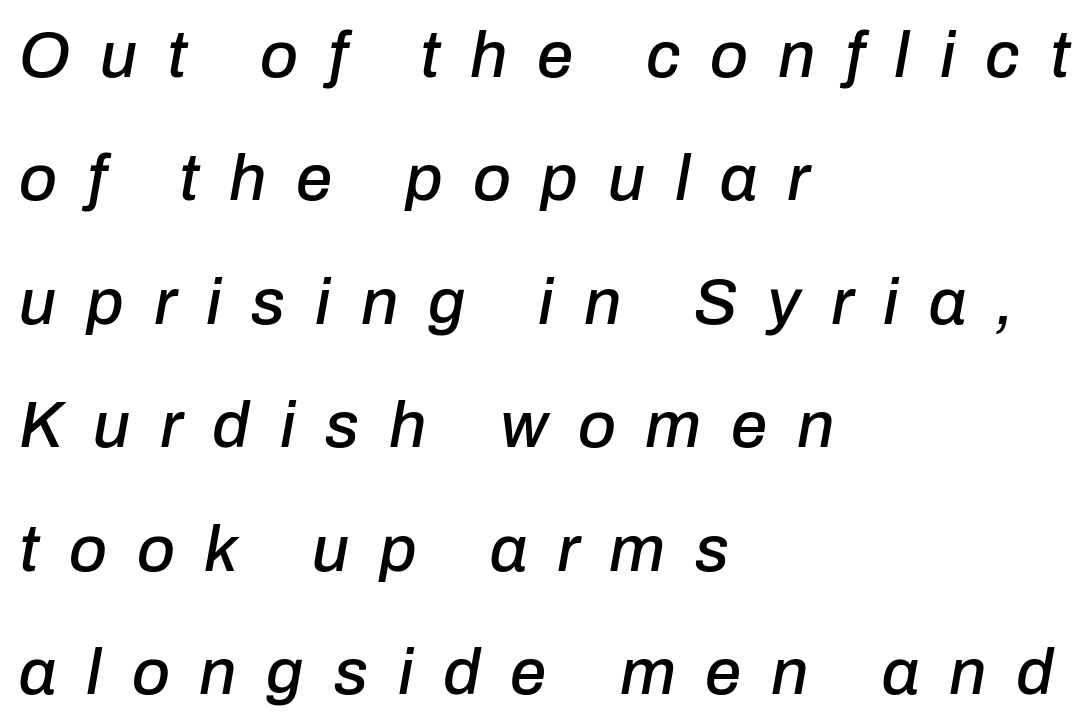
{"italic": "yes", "lean": "right", "slant_degrees": 10, "width": "normal", "stroke_contrast": "low", "x_height": "medium", "monospaced": "no", "underline": "no", "align": "left", "line_spacing": "loose", "line_spacing_ratio": 1.9, "letter_spacing": "wide", "letter_spacing_em": 0.46, "glyph_px": 65}
